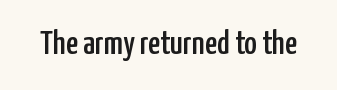
The image shows 34 px condensed sans-serif type, upright; set normal letter spacing, not underlined; low stroke contrast and a medium x-height.
